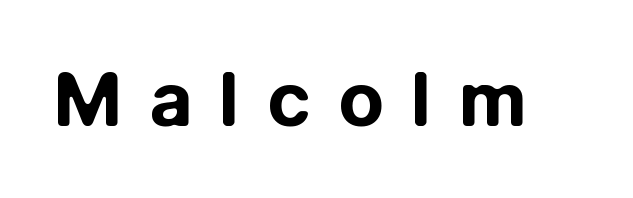
Q: Is the text bold? A: Yes.
Q: Is the text italic (slanted)? A: No, it is upright.
Q: Is the typeface a serif or a sans-serif typeface? A: Sans-serif.
Q: Is the text underlined? A: No.
Q: Is the spacing between letters normal or unusually wide? A: Unusually wide.
Q: Width (condensed, normal, or wide)? A: Normal.
Q: Stroke contrast? A: Low.
Q: x-height? A: Medium.
Q: Monospaced? A: No.
